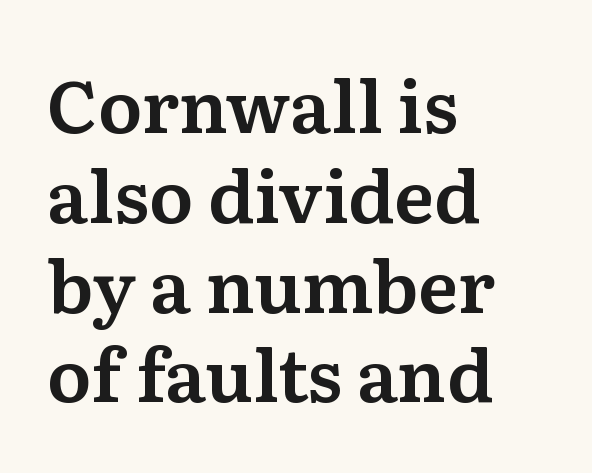
Q: Is the text italic (slanted)? A: No, it is upright.
Q: Is the typeface a serif or a sans-serif typeface? A: Serif.
Q: Is the text underlined? A: No.
Q: How is the paragraph aligned? A: Left-aligned.
Q: Is the spacing between letters normal or unusually wide? A: Normal.
Q: Width (condensed, normal, or wide)? A: Normal.
Q: Stroke contrast? A: Medium.
Q: x-height? A: Medium.
Q: Monospaced? A: No.
